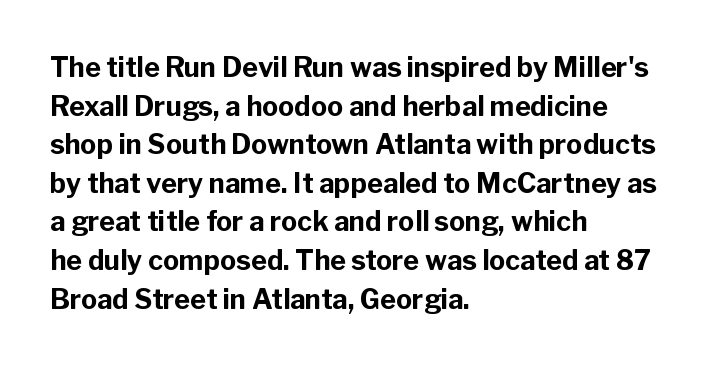
The glyphs are unaccompanied by any horizontal stroke below them. Alignment: flush left. Its strokes are broad and dark, the hallmark of bold type. Designer's note — italics off, roman on.
